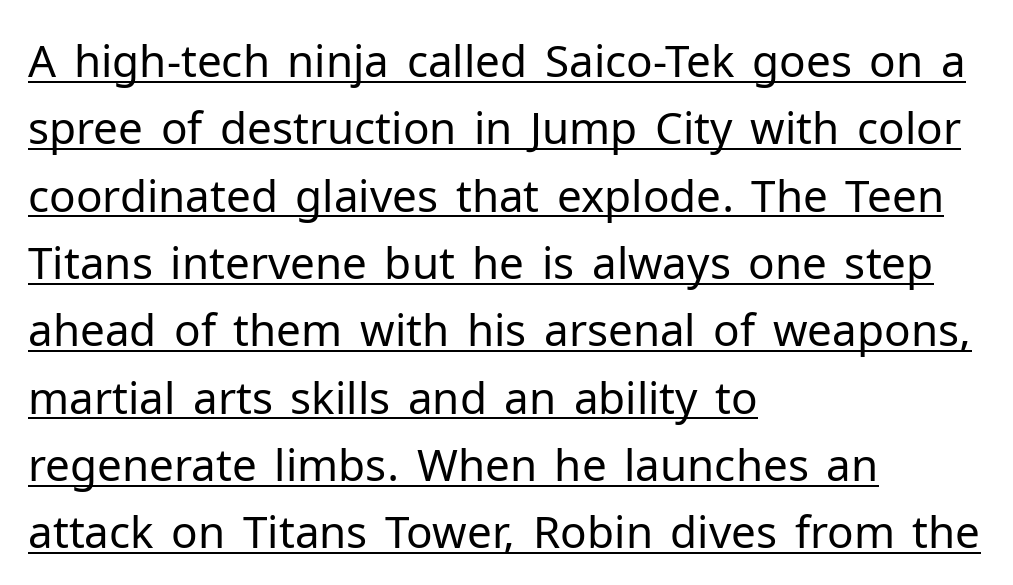
The strokes are not fattened; the text isn't bold. Check where the strokes stop: nothing finishes them off — pure sans. What stands out about the letter spacing? Nothing — it is the standard amount. Proportional: the letters do not fall into vertical columns. The letters stand straight up with perfectly vertical stems. The paragraph has a hard left edge and a soft right edge.
